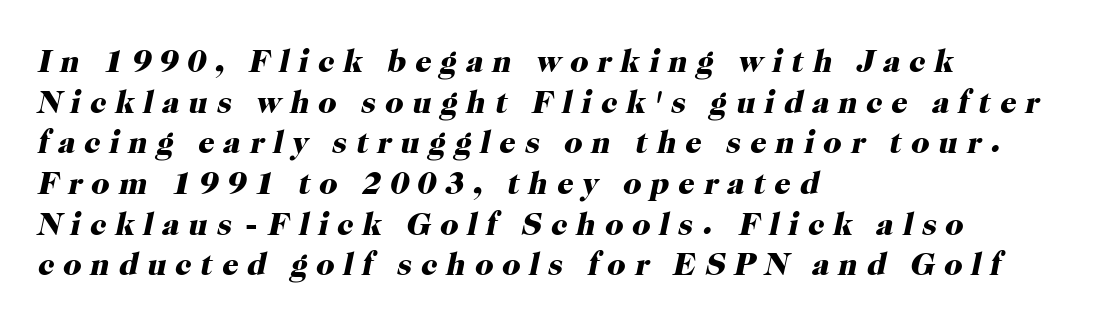
Q: Is the text bold? A: Yes.
Q: Is the text italic (slanted)? A: Yes, it leans right by about 12 degrees.
Q: Is the typeface a serif or a sans-serif typeface? A: Serif.
Q: Is the text underlined? A: No.
Q: How is the paragraph aligned? A: Left-aligned.
Q: Is the spacing between letters normal or unusually wide? A: Unusually wide.
Q: Is the spacing between lines tight, normal or loose? A: Normal.
Q: Width (condensed, normal, or wide)? A: Normal.
Q: Stroke contrast? A: High.
Q: x-height? A: Medium.
Q: Monospaced? A: No.
